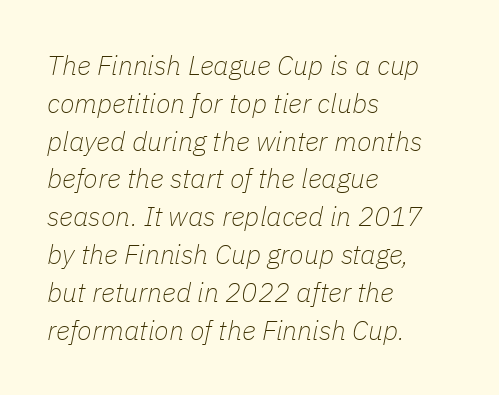
{"italic": "yes", "lean": "right", "slant_degrees": 11, "bold": "no", "underline": "no", "align": "left", "line_spacing": "normal", "line_spacing_ratio": 1.4, "letter_spacing": "normal", "letter_spacing_em": 0.0, "glyph_px": 27}
